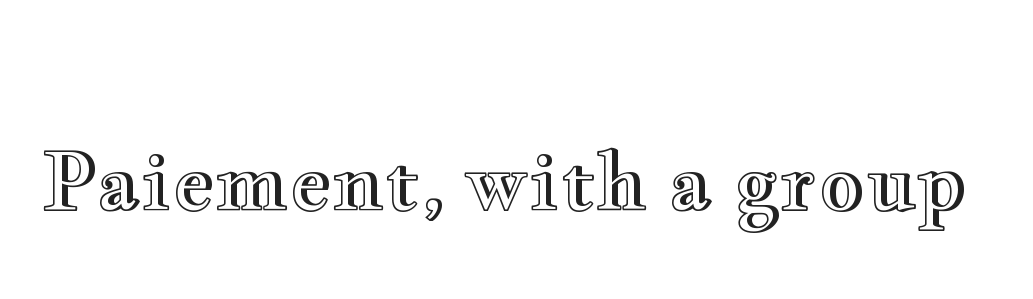
{"italic": "no", "width": "wide", "x_height": "small", "monospaced": "no", "underline": "no", "letter_spacing": "normal", "letter_spacing_em": 0.0, "glyph_px": 80}
